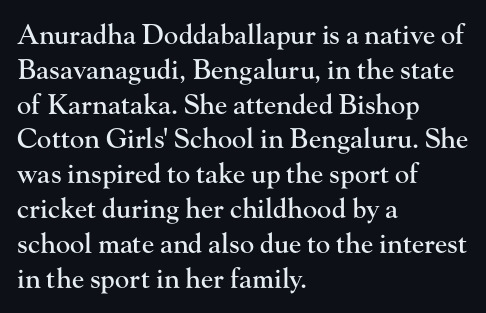
{"italic": "no", "underline": "no", "align": "left", "line_spacing": "normal", "line_spacing_ratio": 1.29, "letter_spacing": "normal", "letter_spacing_em": 0.0, "glyph_px": 27}
